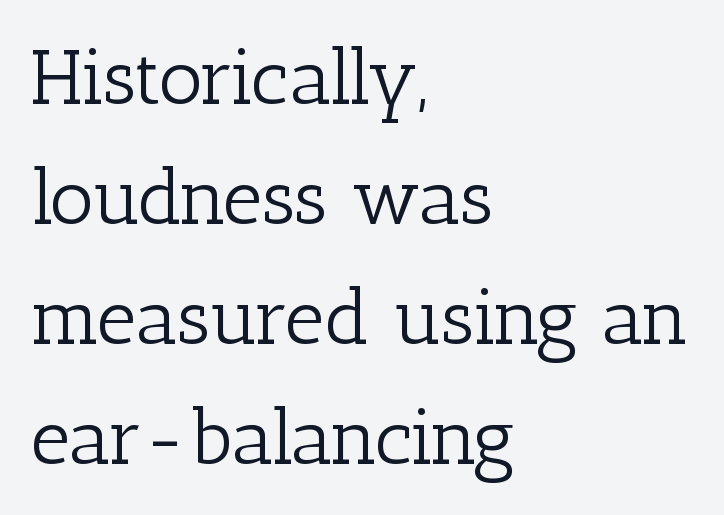
You could not count columns in this text — the font is proportionally spaced. Do the letters lean? They stand straight. Rows of type keep a routine distance in the vertical direction. Underline: absent.
